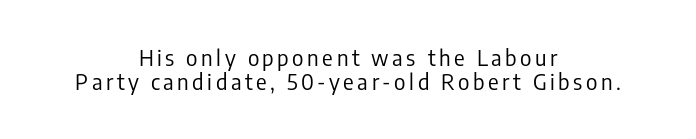
{"italic": "no", "bold": "no", "underline": "no", "align": "center", "line_spacing": "tight", "line_spacing_ratio": 1.11, "glyph_px": 22}
